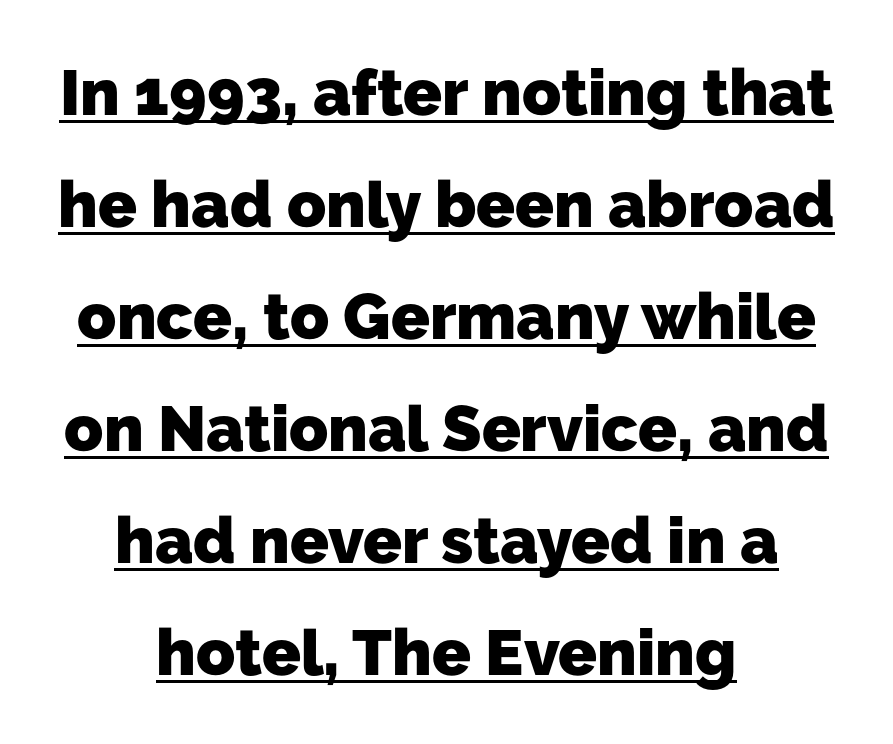
The face used here is a sans, in the tradition of grotesques and geometrics. Words appear dense and cohesive because spacing is normal. A typesetter would call this proportional, since set widths differ per character. Summary of weight: heavy, a full bold. Casual observation: everything's sitting right in the middle.
